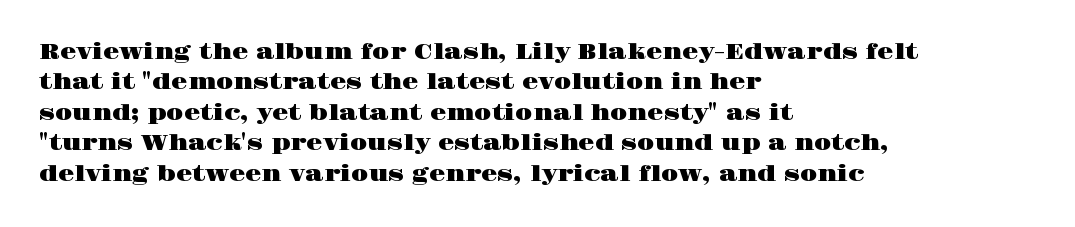
A bare baseline throughout the passage. This rendering uses left alignment, leaving the right contour irregular. Vertical strokes here are truly vertical. Glyph-to-glyph distance matches everyday printed text. If you measured baseline to baseline, you'd find a middling distance.
